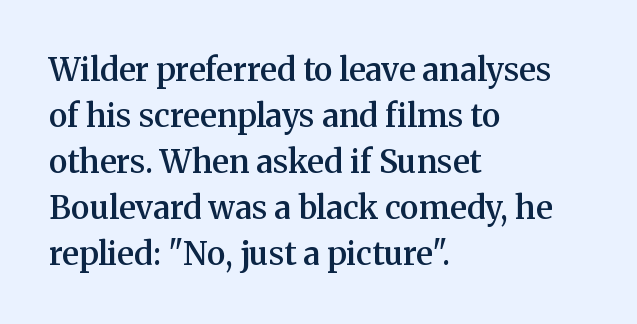
Q: Is the text bold? A: Semi-bold.
Q: Is the text italic (slanted)? A: No, it is upright.
Q: Is the typeface a serif or a sans-serif typeface? A: Serif.
Q: Is the text underlined? A: No.
Q: How is the paragraph aligned? A: Left-aligned.
Q: Is the spacing between letters normal or unusually wide? A: Normal.
Q: Is the spacing between lines tight, normal or loose? A: Normal.
Q: Width (condensed, normal, or wide)? A: Normal.
Q: Stroke contrast? A: Medium.
Q: x-height? A: Medium.
Q: Monospaced? A: No.
